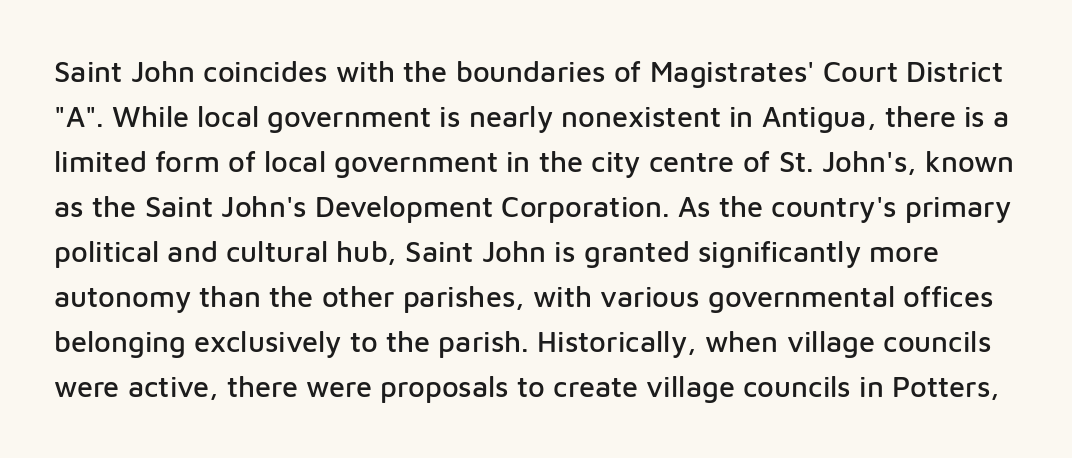
Words appear dense and cohesive because spacing is normal. Decoration check: the copy has no underline. Italic: no, the glyphs are upright roman. Vertically, the passage feels balanced, rows spaced as you'd expect. Looks like regular typesetting: each glyph gets only the width it needs.
